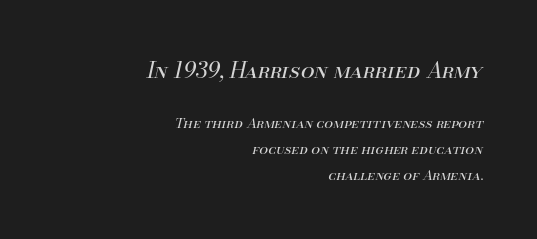
The image shows 22 px text type, italic (leaning right); set right-aligned, line spacing 1.86x, normal letter spacing, not underlined; the first (top) block is 1.57x larger.
